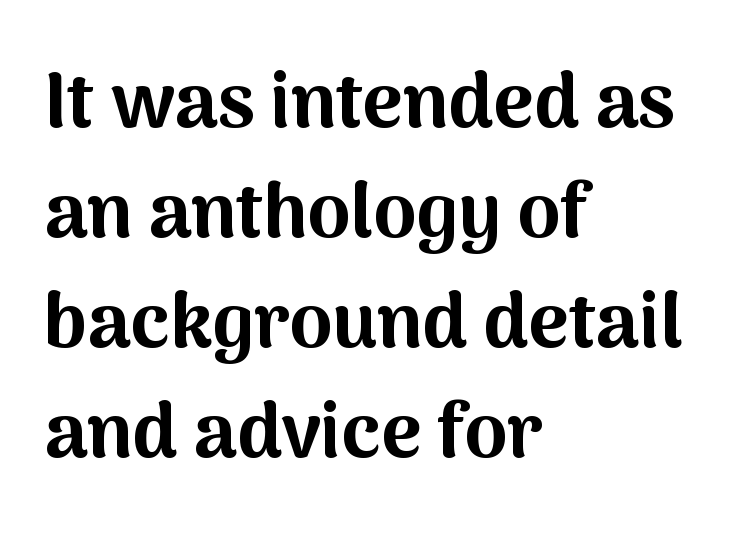
The image shows 77 px bold sans-serif type, upright; set left-aligned, normal line spacing (1.43x), normal letter spacing, not underlined; medium stroke contrast and a medium x-height.
